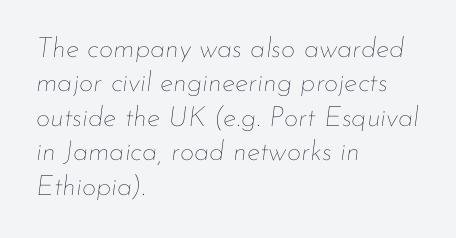
The image shows 28 px thin type, italic (leaning right); set left-aligned, line spacing 1.23x, normal letter spacing, not underlined; low stroke contrast and a small x-height.
